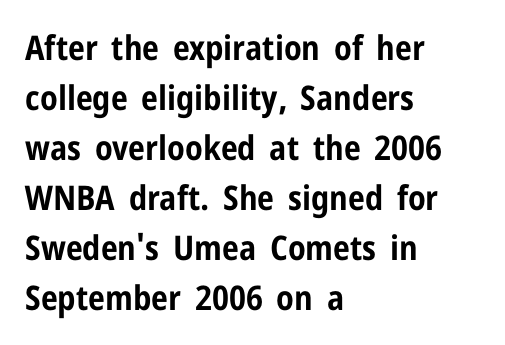
Summary of weight: heavy, a full bold. Check where the strokes stop: nothing finishes them off — pure sans. This sample keeps an unexceptional amount of space between lines. These lines were composed using upright roman letters. Horizontally, the lines are justified to the leading edge only. Decoration check: the copy has no underline.
